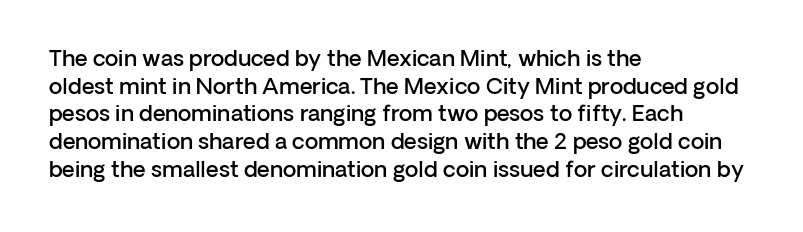
The image shows 22 px text type, upright; set left-aligned, normal line spacing (1.26x), normal letter spacing, not underlined.
